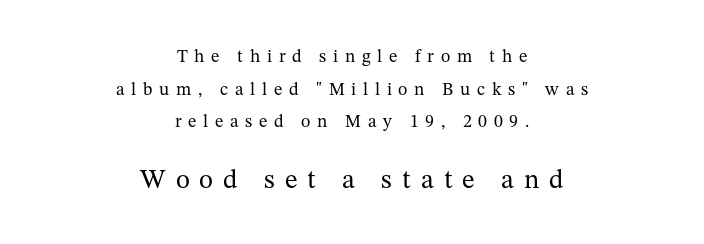
{"italic": "no", "bold": "no", "underline": "no", "align": "center", "line_spacing_ratio": 1.81, "letter_spacing": "wide", "letter_spacing_em": 0.37, "larger_block": "second", "size_ratio": 1.5, "glyph_px": 27}
